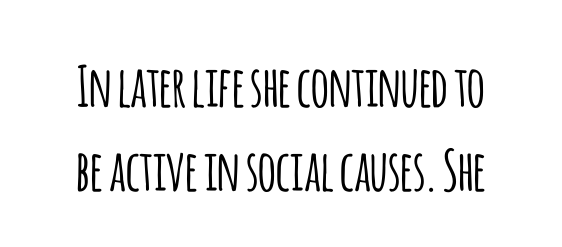
{"serif": "no", "italic": "no", "width": "condensed", "stroke_contrast": "low", "x_height": "large", "monospaced": "no", "underline": "no", "line_spacing": "normal", "line_spacing_ratio": 1.5, "letter_spacing": "normal", "letter_spacing_em": 0.0, "glyph_px": 56}
